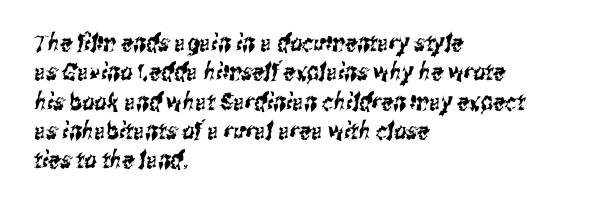
{"underline": "no", "align": "left", "line_spacing_ratio": 1.22, "letter_spacing": "normal", "letter_spacing_em": 0.0, "glyph_px": 24}
